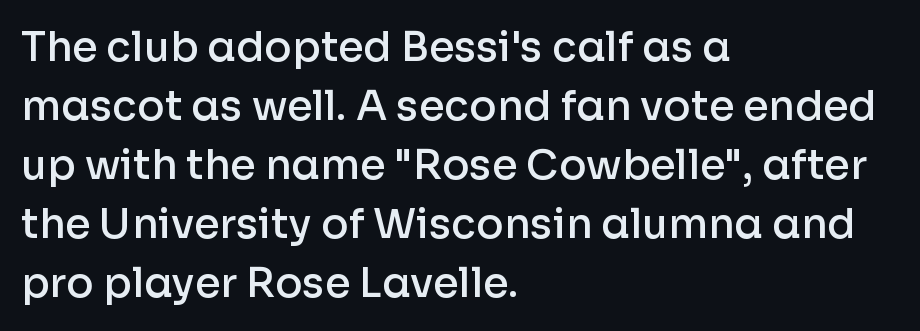
{"serif": "no", "italic": "no", "bold": "semi", "weight": "semibold", "width": "normal", "stroke_contrast": "low", "x_height": "medium", "monospaced": "no", "underline": "no", "align": "left", "line_spacing": "normal", "line_spacing_ratio": 1.44, "letter_spacing": "normal", "letter_spacing_em": 0.0, "glyph_px": 41}
